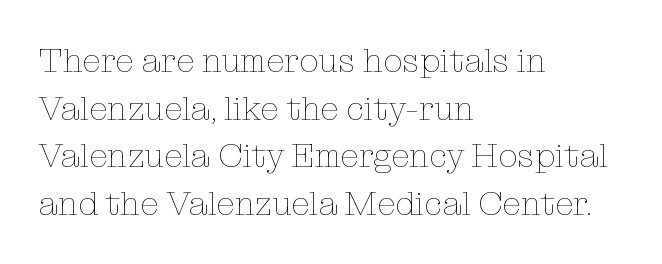
Q: Is the text bold? A: No.
Q: Is the text italic (slanted)? A: No, it is upright.
Q: Is the text underlined? A: No.
Q: How is the paragraph aligned? A: Left-aligned.
Q: Is the spacing between letters normal or unusually wide? A: Normal.
Q: Is the spacing between lines tight, normal or loose? A: Normal.
Q: Width (condensed, normal, or wide)? A: Normal.
Q: Stroke contrast? A: Low.
Q: x-height? A: Medium.
Q: Monospaced? A: No.
